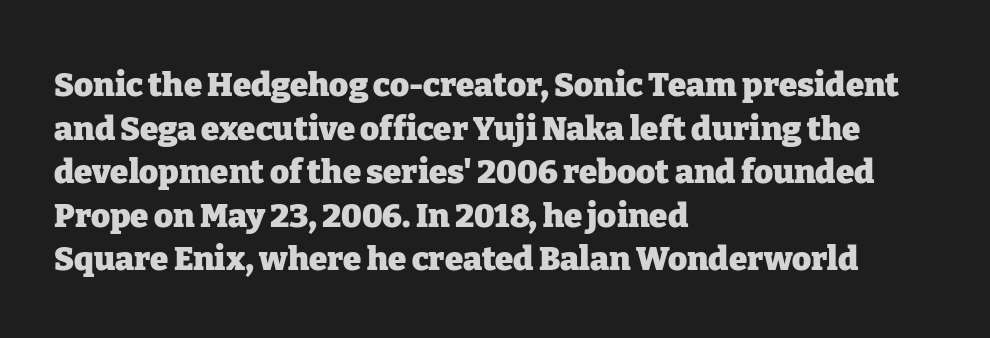
Strokes here are thick enough to call this a true bold. Caption: multi-line text, flush left, ragged right. Every stem runs plumb, perpendicular to the baseline. The face used here is proportionally spaced, like ordinary book or web type.
